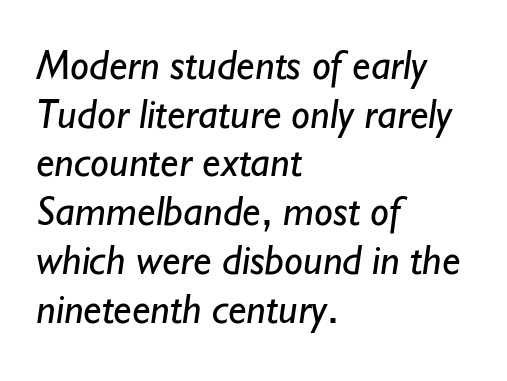
Typographically, this falls in the sans-serif category. Every row of glyphs begins at an identical x-position on the left. Compared with a typical body face, this is equally light or lighter still. Glance below the letters and you will spot only blank space. Spacing between characters is what you'd get straight out of the box.
